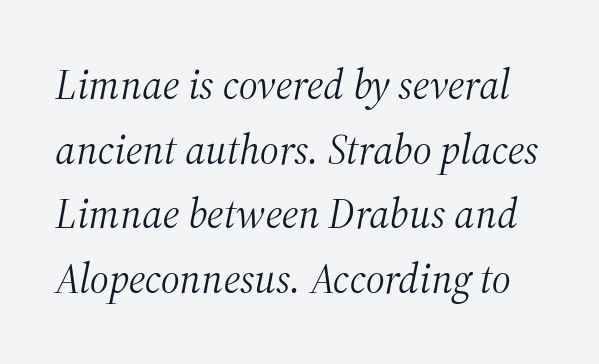
The image shows 42 px light serif type, italic (leaning right); set normal line spacing (1.54x), normal letter spacing, not underlined; medium stroke contrast and a medium x-height.
